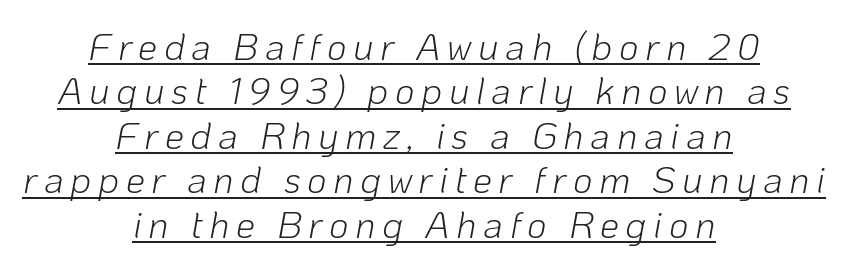
The image shows 38 px light type, italic (leaning right); set centered, line spacing 1.17x, underlined; low stroke contrast and a medium x-height.
